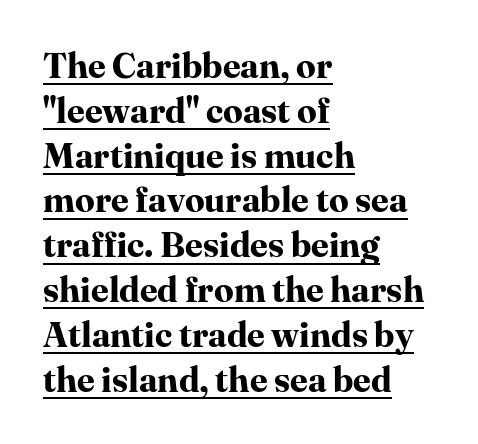
Characters remain perfectly vertical along every line. Old-style or modern, the face here clearly has serifs. Students, this is bold: see how much ink each stroke carries. These lines keep a tight, regular rhythm from letter to letter.
